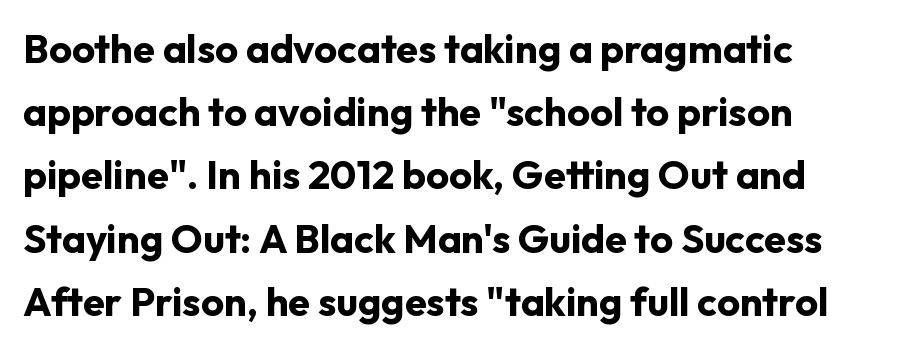
{"serif": "no", "italic": "no", "bold": "yes", "weight": "bold", "width": "normal", "stroke_contrast": "low", "x_height": "medium", "monospaced": "no", "underline": "no", "line_spacing": "normal", "line_spacing_ratio": 1.58, "letter_spacing": "normal", "letter_spacing_em": 0.0, "glyph_px": 40}
